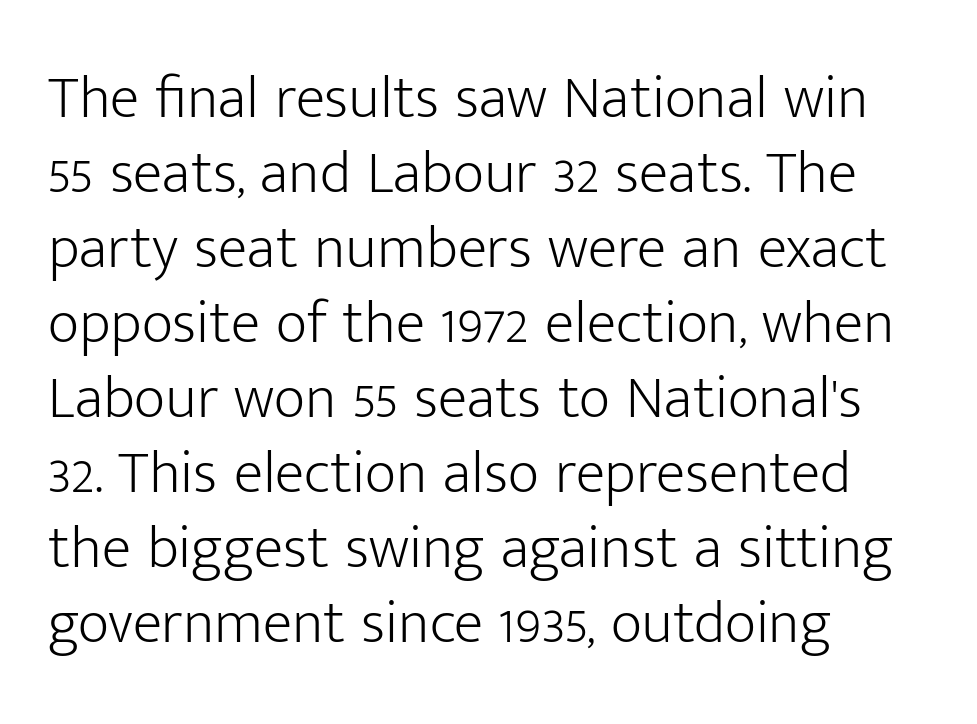
{"serif": "no", "italic": "no", "bold": "no", "weight": "light", "width": "normal", "stroke_contrast": "low", "x_height": "medium", "monospaced": "no", "underline": "no", "align": "left", "line_spacing_ratio": 1.23, "letter_spacing": "normal", "letter_spacing_em": 0.0, "glyph_px": 61}
